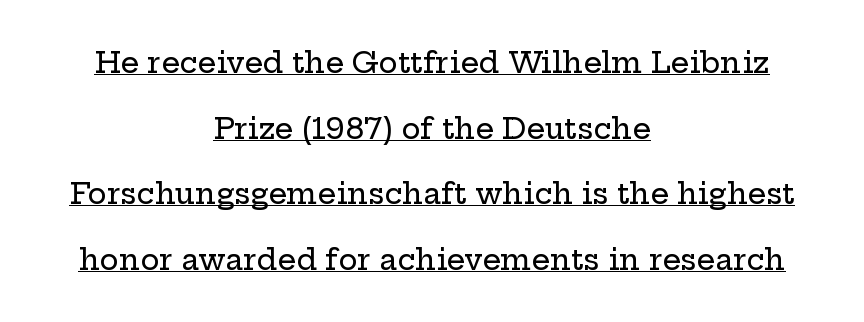
Q: Is the text italic (slanted)? A: No, it is upright.
Q: Is the typeface a serif or a sans-serif typeface? A: Serif.
Q: Is the text underlined? A: Yes.
Q: How is the paragraph aligned? A: Centered.
Q: Is the spacing between letters normal or unusually wide? A: Normal.
Q: Is the spacing between lines tight, normal or loose? A: Loose.
Q: Width (condensed, normal, or wide)? A: Wide.
Q: Stroke contrast? A: Low.
Q: x-height? A: Medium.
Q: Monospaced? A: No.
